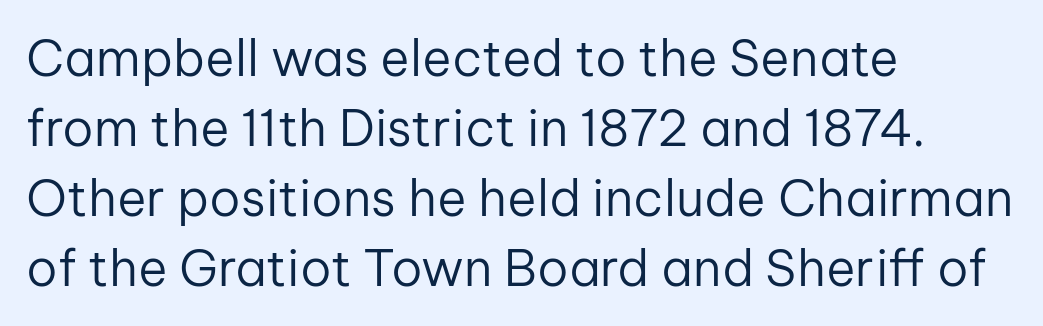
Serifs: no, the terminals of the letterforms are clean. Check the space under the baseline: it is left empty. Unbolded letterforms with no extra heft. Students, observe: this is what conventionally led text looks like. These lines are rendered in a variable-pitch font. A typesetter would call this zero additional tracking.
